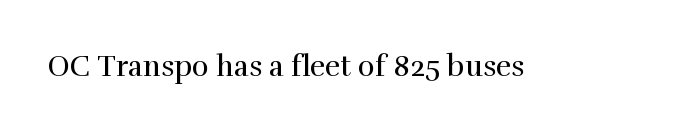
Q: Is the text bold? A: No.
Q: Is the text italic (slanted)? A: No, it is upright.
Q: Is the typeface a serif or a sans-serif typeface? A: Serif.
Q: Is the text underlined? A: No.
Q: Is the spacing between letters normal or unusually wide? A: Normal.
Q: Width (condensed, normal, or wide)? A: Normal.
Q: Stroke contrast? A: High.
Q: x-height? A: Medium.
Q: Monospaced? A: No.
